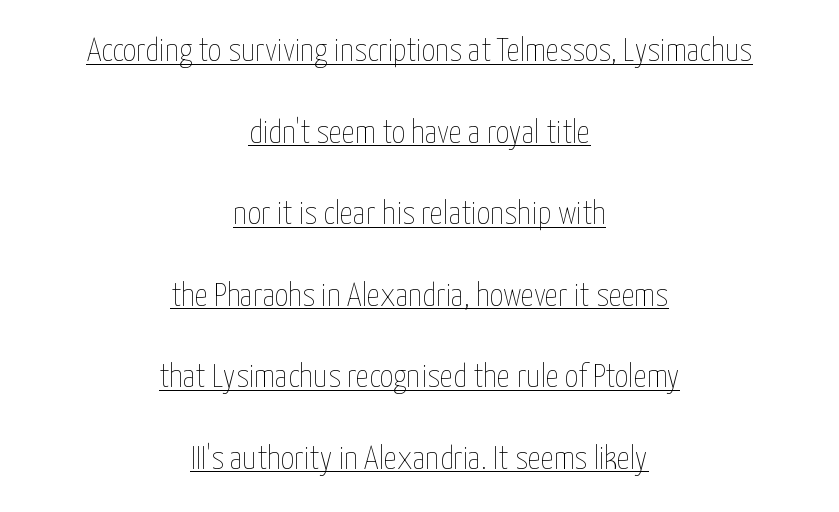
Weight: in the light-to-regular range. Style check: upright. What decoration does the sample have? An underline. The block of text is sparse from top to bottom, with ample space between rows. Letter spacing: default. Leftover space on each line is divided equally before and after the words.
